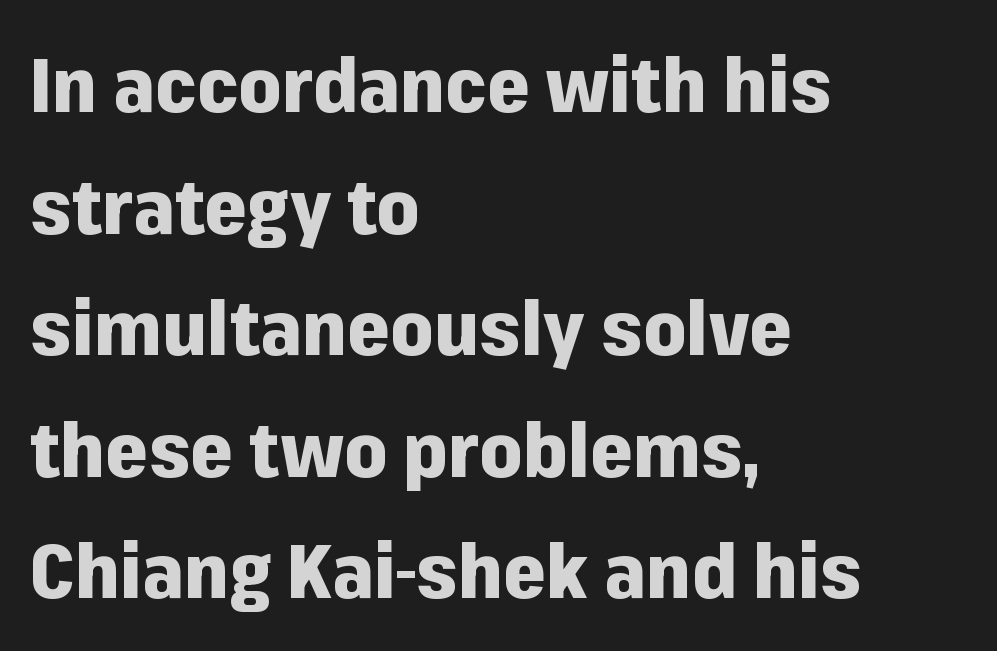
{"serif": "no", "italic": "no", "bold": "yes", "weight": "heavy", "width": "normal", "stroke_contrast": "low", "x_height": "medium", "monospaced": "no", "underline": "no", "align": "left", "line_spacing": "normal", "line_spacing_ratio": 1.6, "letter_spacing": "normal", "letter_spacing_em": 0.0, "glyph_px": 76}
